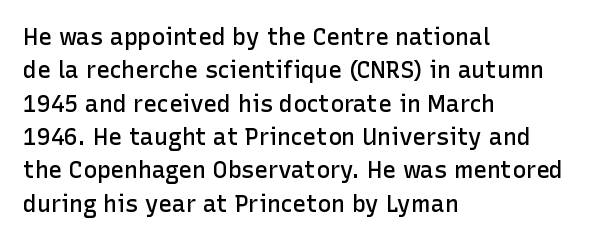
{"italic": "no", "bold": "semi", "underline": "no", "align": "left", "line_spacing": "normal", "line_spacing_ratio": 1.45, "letter_spacing": "normal", "letter_spacing_em": 0.0, "glyph_px": 23}
